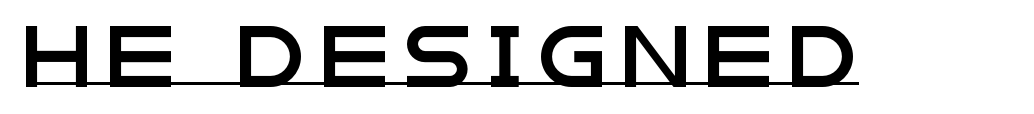
Q: Is the text italic (slanted)? A: No, it is upright.
Q: Is the typeface a serif or a sans-serif typeface? A: Sans-serif.
Q: Is the text underlined? A: Yes.
Q: Is the spacing between letters normal or unusually wide? A: Unusually wide.
Q: Width (condensed, normal, or wide)? A: Wide.
Q: Stroke contrast? A: Low.
Q: x-height? A: Large.
Q: Monospaced? A: No.
